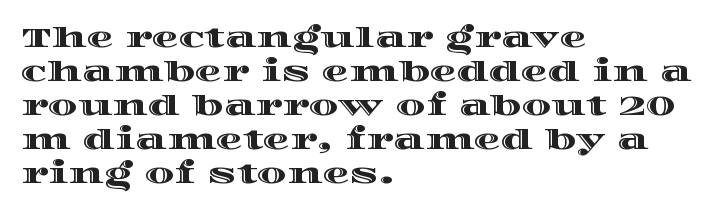
The image shows 27 px text type, upright; set left-aligned, normal line spacing (1.26x), normal letter spacing, not underlined.
